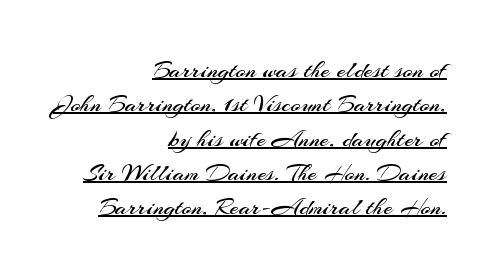
The font is comparable to plain body text, perhaps lighter. These lines are set flush right with a ragged left edge. Check the space under the baseline: a stroke is drawn there. Short note: letters normally spaced. Successive baselines arrive at the customary interval.
